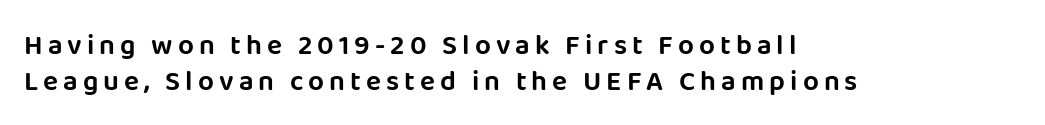
Q: Is the text italic (slanted)? A: No, it is upright.
Q: Is the typeface a serif or a sans-serif typeface? A: Sans-serif.
Q: Is the text underlined? A: No.
Q: How is the paragraph aligned? A: Left-aligned.
Q: Is the spacing between lines tight, normal or loose? A: Normal.
Q: Width (condensed, normal, or wide)? A: Normal.
Q: Stroke contrast? A: Low.
Q: x-height? A: Large.
Q: Monospaced? A: No.
